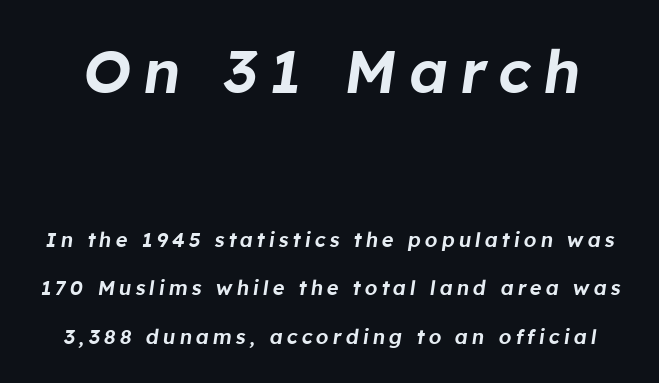
Q: Is the text italic (slanted)? A: Yes, it leans right by about 8 degrees.
Q: Is the text underlined? A: No.
Q: Is the spacing between letters normal or unusually wide? A: Unusually wide.
Q: Is the spacing between lines tight, normal or loose? A: Loose.
Q: Which block of text is set in a larger size, the first (top) or the second (bottom)? A: The first (top) one.
Q: Width (condensed, normal, or wide)? A: Normal.
Q: Stroke contrast? A: Low.
Q: x-height? A: Medium.
Q: Monospaced? A: No.
